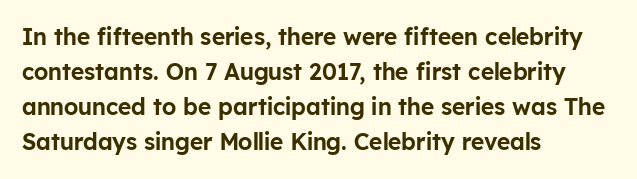
Q: Is the text italic (slanted)? A: No, it is upright.
Q: Is the text underlined? A: No.
Q: How is the paragraph aligned? A: Left-aligned.
Q: Is the spacing between letters normal or unusually wide? A: Normal.
Q: Is the spacing between lines tight, normal or loose? A: Normal.
